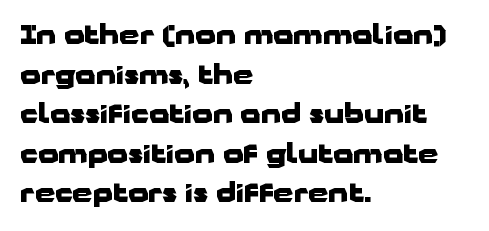
{"italic": "no", "bold": "yes", "underline": "no", "align": "left", "line_spacing": "normal", "line_spacing_ratio": 1.52, "letter_spacing": "normal", "letter_spacing_em": 0.0, "glyph_px": 26}
